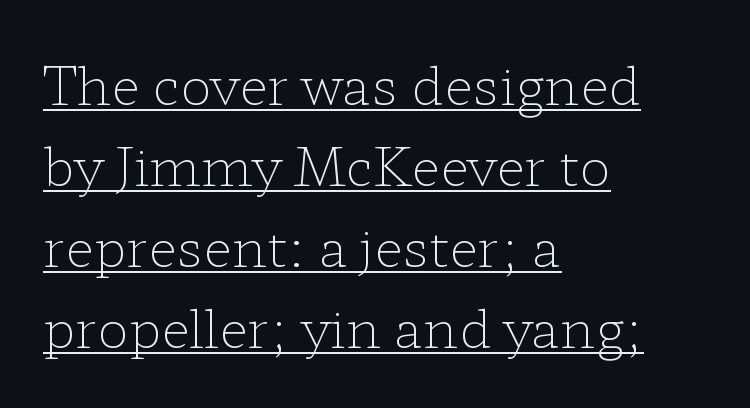
{"serif": "yes", "italic": "no", "bold": "no", "weight": "light", "width": "wide", "stroke_contrast": "low", "x_height": "medium", "monospaced": "no", "underline": "yes", "align": "left", "line_spacing": "normal", "line_spacing_ratio": 1.53, "letter_spacing": "normal", "letter_spacing_em": 0.0, "glyph_px": 53}
